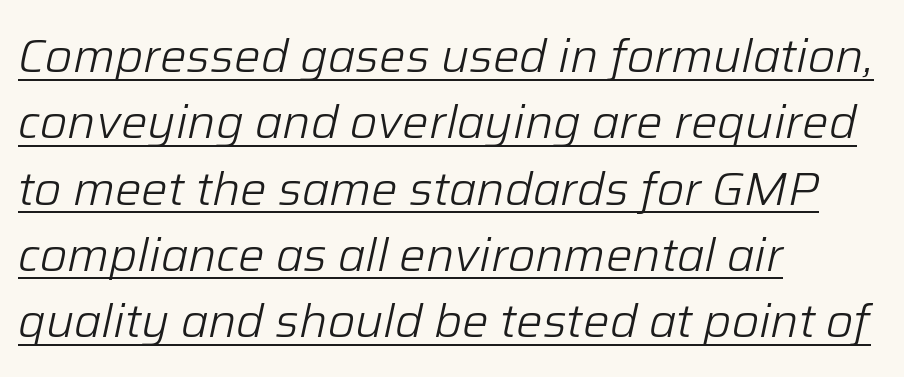
Q: Is the text bold? A: No.
Q: Is the text italic (slanted)? A: Yes, it leans right by about 12 degrees.
Q: Is the text underlined? A: Yes.
Q: How is the paragraph aligned? A: Left-aligned.
Q: Is the spacing between letters normal or unusually wide? A: Normal.
Q: Is the spacing between lines tight, normal or loose? A: Normal.
Q: Width (condensed, normal, or wide)? A: Normal.
Q: Stroke contrast? A: Low.
Q: x-height? A: Medium.
Q: Monospaced? A: No.
